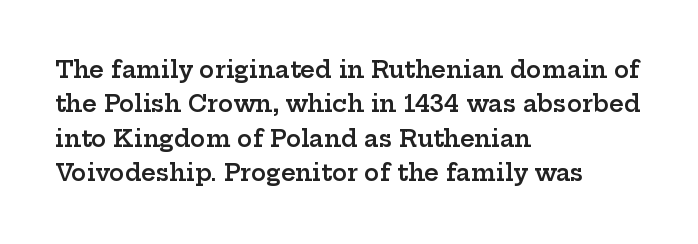
{"italic": "no", "bold": "semi", "underline": "no", "align": "left", "line_spacing": "normal", "line_spacing_ratio": 1.5, "letter_spacing": "normal", "letter_spacing_em": 0.0, "glyph_px": 23}
